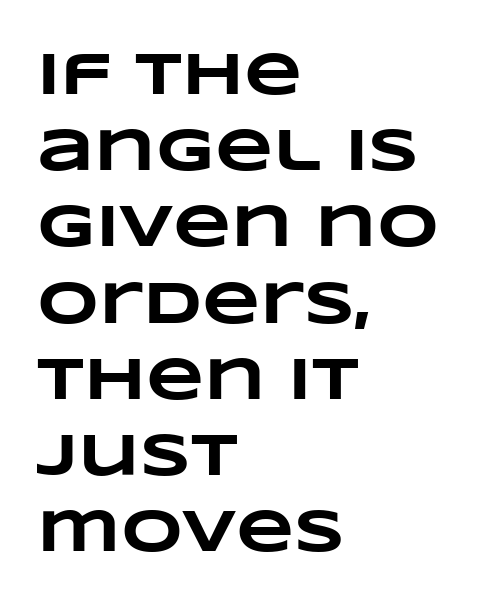
The image shows 60 px heavy, wide type; set left-aligned, normal line spacing (1.27x), normal letter spacing, not underlined; low stroke contrast and a large x-height.
